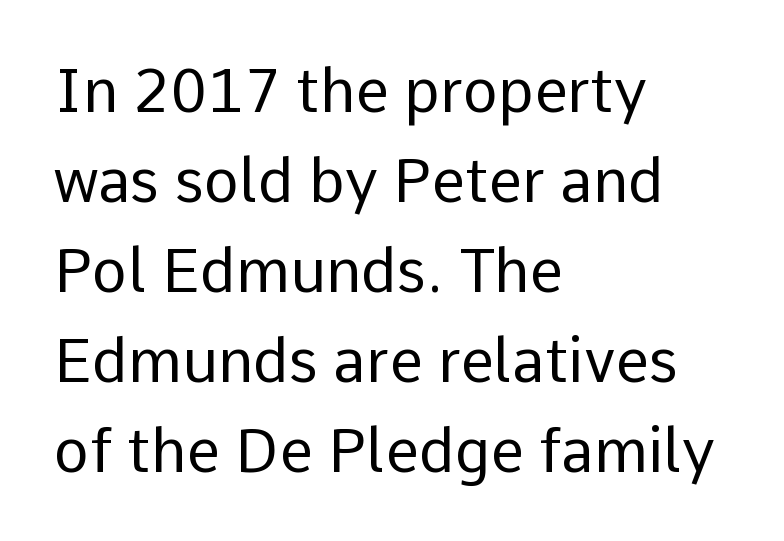
The image shows 60 px regular-weight sans-serif type, upright; set left-aligned, normal line spacing (1.5x), normal letter spacing, not underlined; low stroke contrast and a medium x-height.
